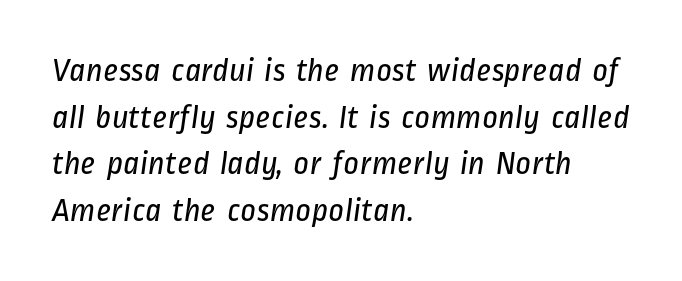
Q: Is the text bold? A: No.
Q: Is the typeface a serif or a sans-serif typeface? A: Sans-serif.
Q: Is the text underlined? A: No.
Q: How is the paragraph aligned? A: Left-aligned.
Q: Is the spacing between letters normal or unusually wide? A: Normal.
Q: Is the spacing between lines tight, normal or loose? A: Normal.
Q: Width (condensed, normal, or wide)? A: Condensed.
Q: Stroke contrast? A: Low.
Q: x-height? A: Medium.
Q: Monospaced? A: No.
